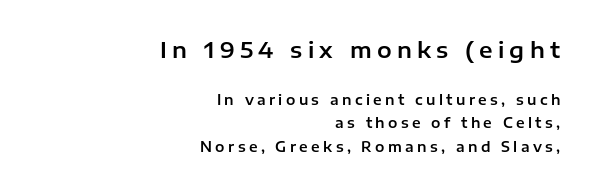
The image shows 22 px text type, upright; set right-aligned, normal line spacing (1.69x), unusually wide letter spacing (+0.24 em), not underlined; the first (top) block is 1.57x larger.
